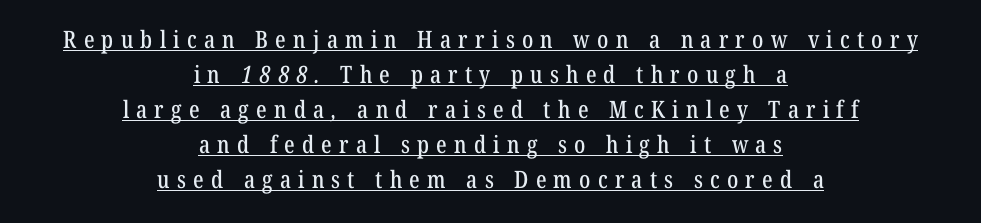
Q: Is the text underlined? A: Yes.
Q: How is the paragraph aligned? A: Centered.
Q: Is the spacing between letters normal or unusually wide? A: Unusually wide.
Q: Is the spacing between lines tight, normal or loose? A: Normal.
